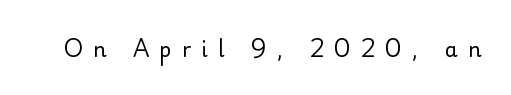
Q: Is the text bold? A: No.
Q: Is the text italic (slanted)? A: No, it is upright.
Q: Is the text underlined? A: No.
Q: Is the spacing between letters normal or unusually wide? A: Unusually wide.
